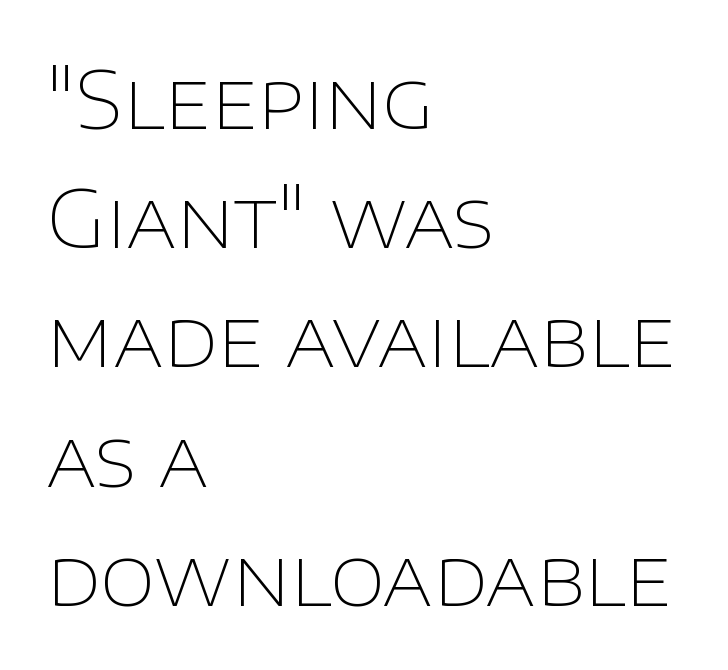
Q: Is the text bold? A: No.
Q: Is the text italic (slanted)? A: No, it is upright.
Q: Is the typeface a serif or a sans-serif typeface? A: Sans-serif.
Q: Is the text underlined? A: No.
Q: How is the paragraph aligned? A: Left-aligned.
Q: Is the spacing between letters normal or unusually wide? A: Normal.
Q: Is the spacing between lines tight, normal or loose? A: Normal.
Q: Width (condensed, normal, or wide)? A: Normal.
Q: Stroke contrast? A: Low.
Q: x-height? A: Large.
Q: Monospaced? A: No.
